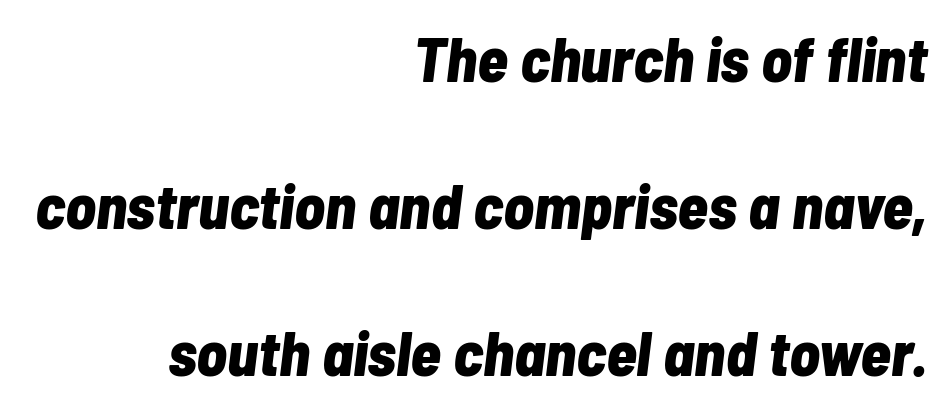
{"italic": "yes", "lean": "right", "slant_degrees": 7, "bold": "yes", "weight": "bold", "width": "condensed", "stroke_contrast": "low", "x_height": "medium", "monospaced": "no", "underline": "no", "align": "right", "line_spacing": "loose", "line_spacing_ratio": 2.33, "letter_spacing": "normal", "letter_spacing_em": 0.0, "glyph_px": 63}
